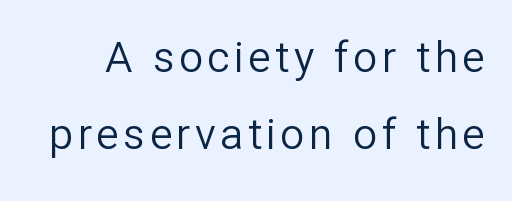
{"serif": "no", "italic": "no", "bold": "no", "weight": "regular", "width": "normal", "stroke_contrast": "low", "x_height": "medium", "monospaced": "no", "underline": "no", "line_spacing_ratio": 1.8, "glyph_px": 43}
